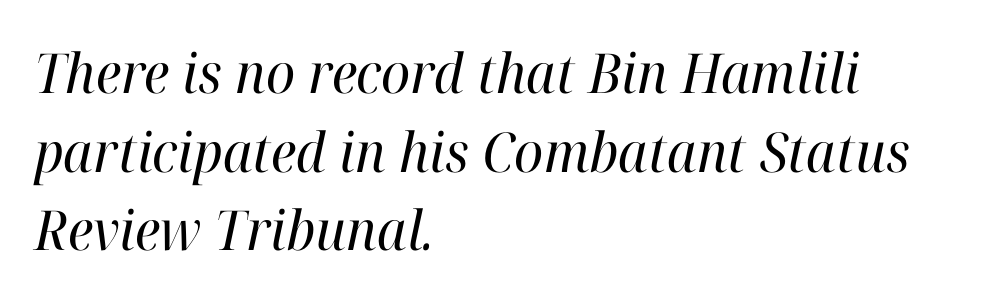
Q: Is the text bold? A: No.
Q: Is the text italic (slanted)? A: Yes, it leans right by about 12 degrees.
Q: Is the typeface a serif or a sans-serif typeface? A: Serif.
Q: Is the text underlined? A: No.
Q: How is the paragraph aligned? A: Left-aligned.
Q: Is the spacing between letters normal or unusually wide? A: Normal.
Q: Is the spacing between lines tight, normal or loose? A: Normal.
Q: Width (condensed, normal, or wide)? A: Normal.
Q: Stroke contrast? A: High.
Q: x-height? A: Medium.
Q: Monospaced? A: No.
